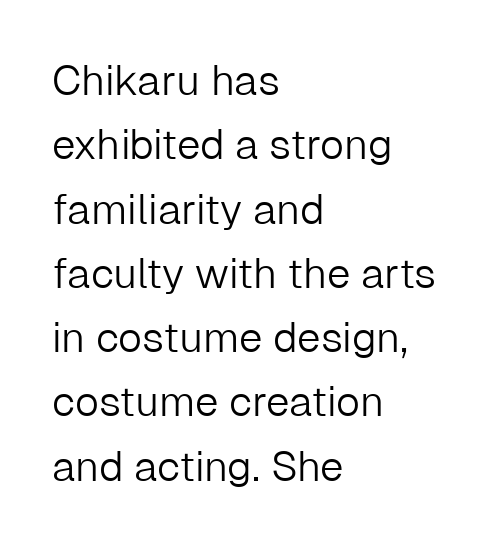
Tracking here is standard; glyphs follow each other at the usual distance. Style check: upright. Is there much room between lines? A standard amount, neither cramped nor airy. I'd call this a sans setting — the letters go barefoot. Varying glyph widths throughout — classic text-font behaviour. Is the type heavy? It reads as light-to-regular instead.
